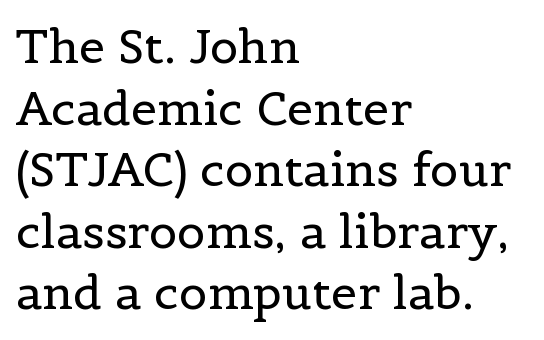
The image shows 47 px regular-weight serif type, upright; set left-aligned, normal line spacing (1.31x), normal letter spacing, not underlined; a medium x-height.
